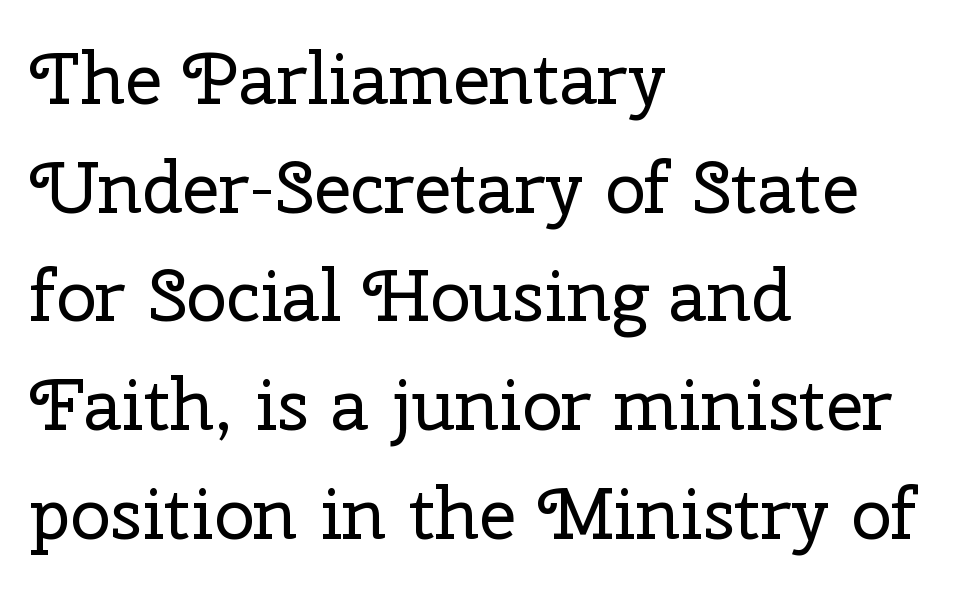
Ordinary non-slanted type is in use. Is the letter spacing exaggerated? No — it looks like the ordinary default. Typographically, this falls in the serif category. Weight: not bold — regular or lighter. Glance below the letters and you will spot only blank space.
